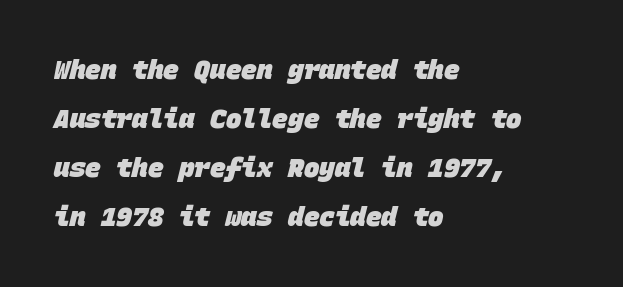
{"bold": "yes", "underline": "no", "align": "left", "line_spacing_ratio": 1.88, "letter_spacing": "normal", "letter_spacing_em": 0.0, "glyph_px": 26}
